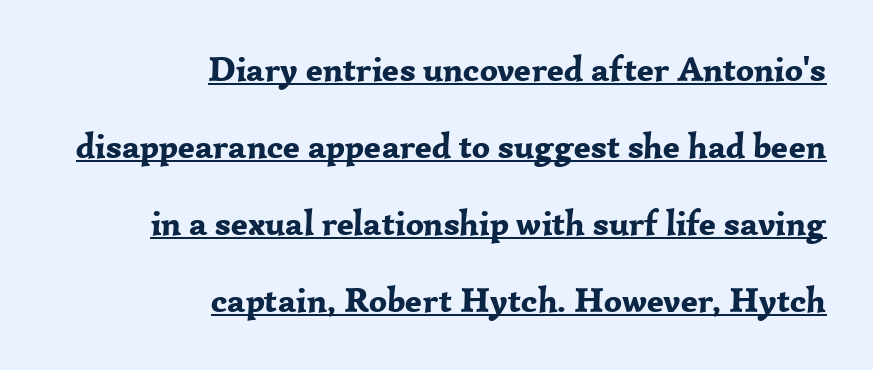
Q: Is the text bold? A: Yes.
Q: Is the text italic (slanted)? A: No, it is upright.
Q: Is the typeface a serif or a sans-serif typeface? A: Serif.
Q: Is the text underlined? A: Yes.
Q: How is the paragraph aligned? A: Right-aligned.
Q: Is the spacing between letters normal or unusually wide? A: Normal.
Q: Is the spacing between lines tight, normal or loose? A: Loose.
Q: Width (condensed, normal, or wide)? A: Normal.
Q: Stroke contrast? A: Low.
Q: x-height? A: Medium.
Q: Monospaced? A: No.
